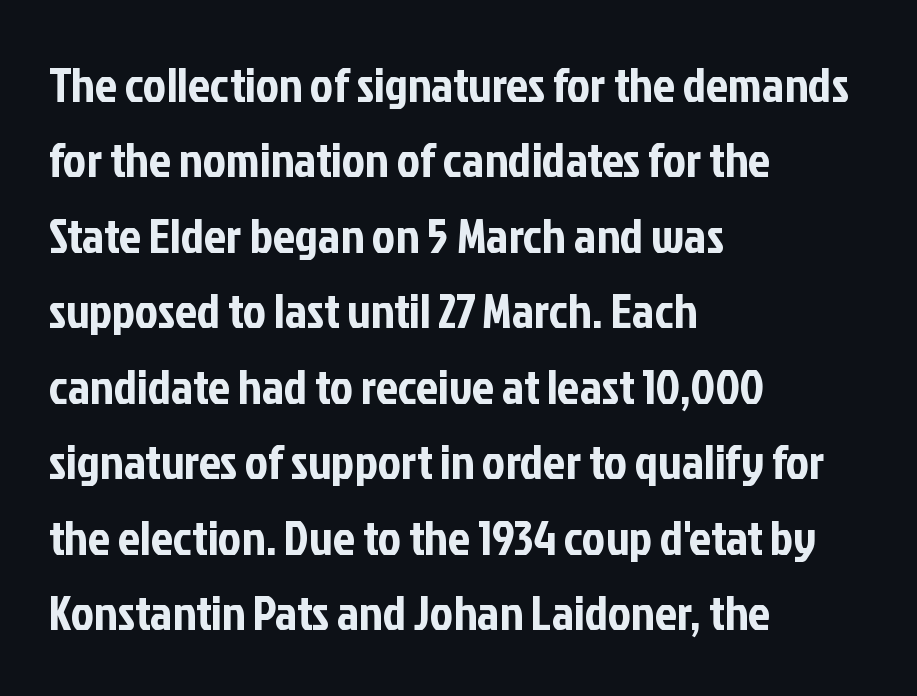
{"serif": "no", "italic": "no", "width": "condensed", "stroke_contrast": "low", "x_height": "medium", "monospaced": "no", "underline": "no", "align": "left", "line_spacing": "normal", "line_spacing_ratio": 1.54, "letter_spacing": "normal", "letter_spacing_em": 0.0, "glyph_px": 49}
